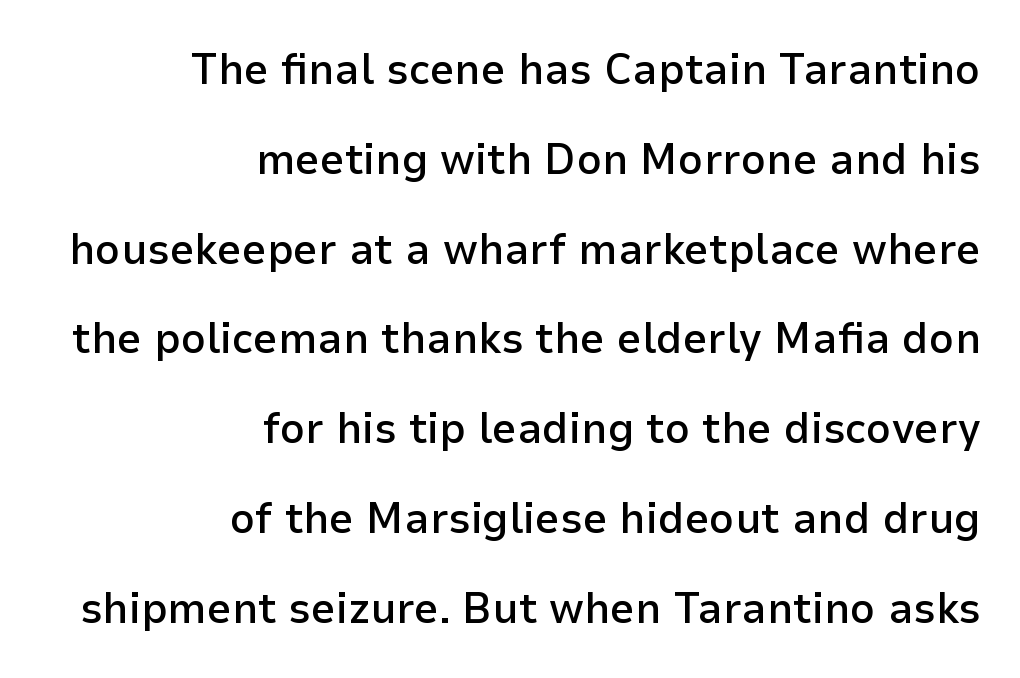
Q: Is the text bold? A: Semi-bold.
Q: Is the text italic (slanted)? A: No, it is upright.
Q: Is the typeface a serif or a sans-serif typeface? A: Sans-serif.
Q: Is the text underlined? A: No.
Q: How is the paragraph aligned? A: Right-aligned.
Q: Is the spacing between letters normal or unusually wide? A: Normal.
Q: Is the spacing between lines tight, normal or loose? A: Loose.
Q: Width (condensed, normal, or wide)? A: Normal.
Q: Stroke contrast? A: Low.
Q: x-height? A: Medium.
Q: Monospaced? A: No.
